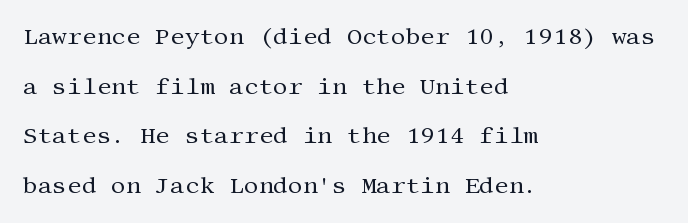
The image shows 23 px text type, upright; set left-aligned, loose line spacing (2.16x), normal letter spacing, not underlined.
